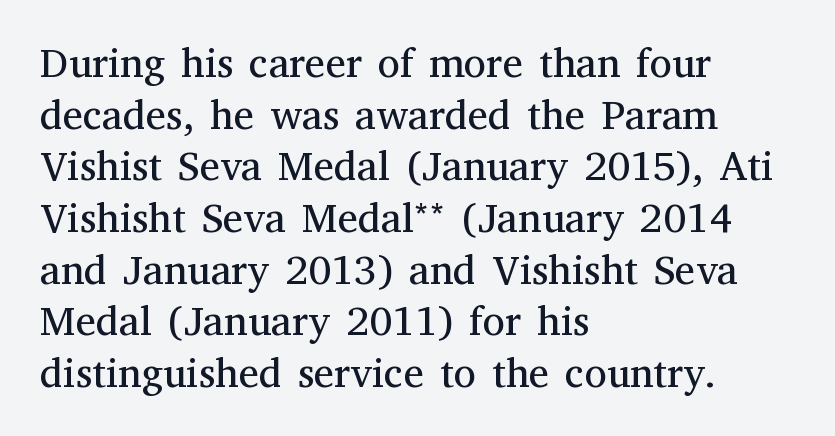
Caption: face not bold, strokes unweighted. The passage shown is typeset with a serif family. You could not count columns in this text — the font is proportionally spaced. Beneath every word, the page is bare. A typesetter would mark this as roman, not italic. Each word holds together tightly as a unit, with standard inter-letter gaps.
